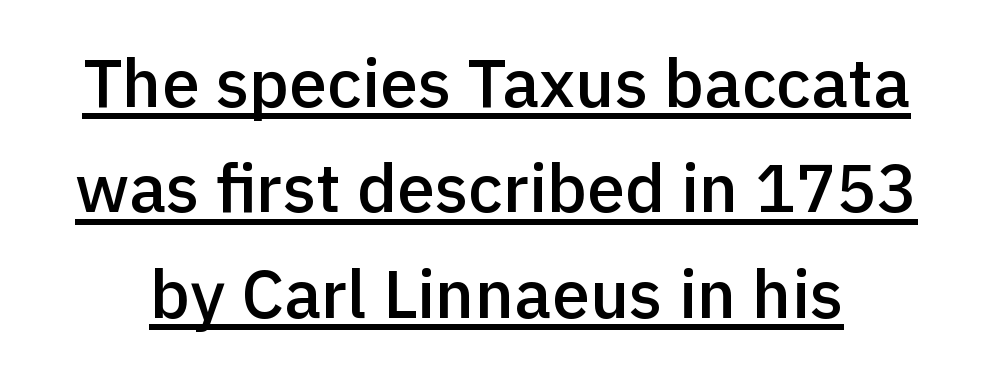
Q: Is the text bold? A: Semi-bold.
Q: Is the text italic (slanted)? A: No, it is upright.
Q: Is the typeface a serif or a sans-serif typeface? A: Sans-serif.
Q: Is the text underlined? A: Yes.
Q: Is the spacing between letters normal or unusually wide? A: Normal.
Q: Is the spacing between lines tight, normal or loose? A: Normal.
Q: Width (condensed, normal, or wide)? A: Normal.
Q: x-height? A: Medium.
Q: Monospaced? A: No.
